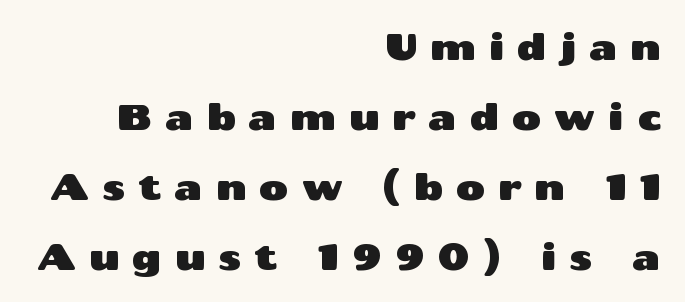
The image shows 36 px wide sans-serif type, upright; set right-aligned, loose line spacing (1.94x), unusually wide letter spacing (+0.35 em), not underlined; medium stroke contrast and a medium x-height.
